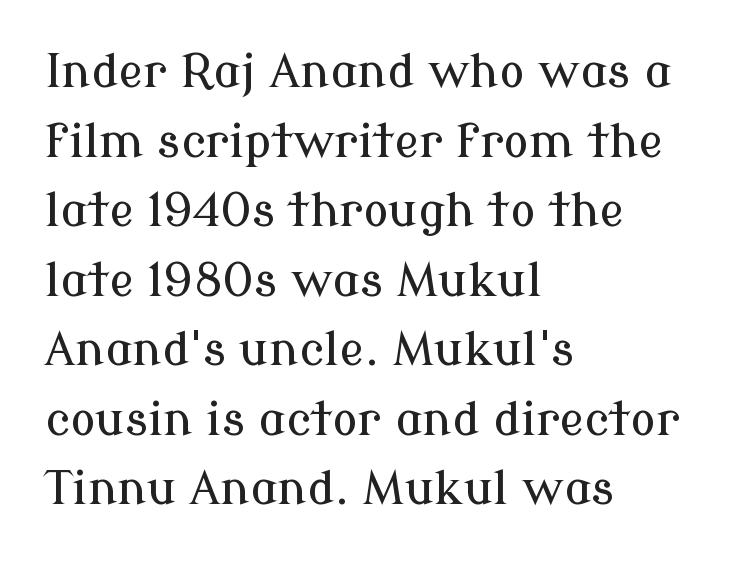
Q: Is the text italic (slanted)? A: No, it is upright.
Q: Is the typeface a serif or a sans-serif typeface? A: Serif.
Q: Is the text underlined? A: No.
Q: How is the paragraph aligned? A: Left-aligned.
Q: Is the spacing between letters normal or unusually wide? A: Normal.
Q: Is the spacing between lines tight, normal or loose? A: Normal.
Q: Width (condensed, normal, or wide)? A: Normal.
Q: Stroke contrast? A: Low.
Q: x-height? A: Medium.
Q: Monospaced? A: No.
